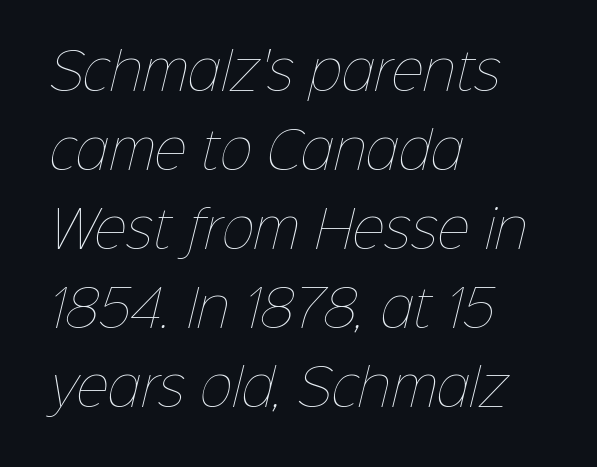
Q: Is the text bold? A: No.
Q: Is the text underlined? A: No.
Q: How is the paragraph aligned? A: Left-aligned.
Q: Is the spacing between letters normal or unusually wide? A: Normal.
Q: Is the spacing between lines tight, normal or loose? A: Normal.
Q: Width (condensed, normal, or wide)? A: Normal.
Q: Stroke contrast? A: Low.
Q: x-height? A: Medium.
Q: Monospaced? A: No.
